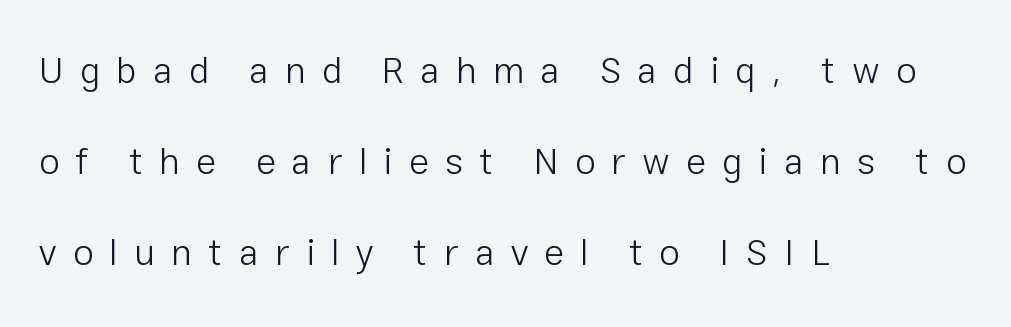
The image shows 37 px light sans-serif type, upright; set left-aligned, loose line spacing (2.46x), unusually wide letter spacing (+0.44 em), not underlined; low stroke contrast and a medium x-height.
